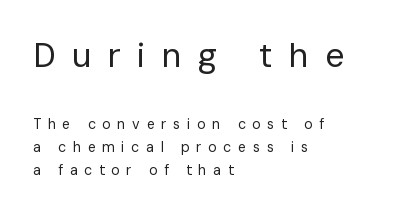
The image shows 34 px regular-weight sans-serif type, upright; set left-aligned, normal line spacing (1.62x), unusually wide letter spacing (+0.48 em), not underlined; the first (top) block is 2.43x larger; low stroke contrast and a medium x-height.
